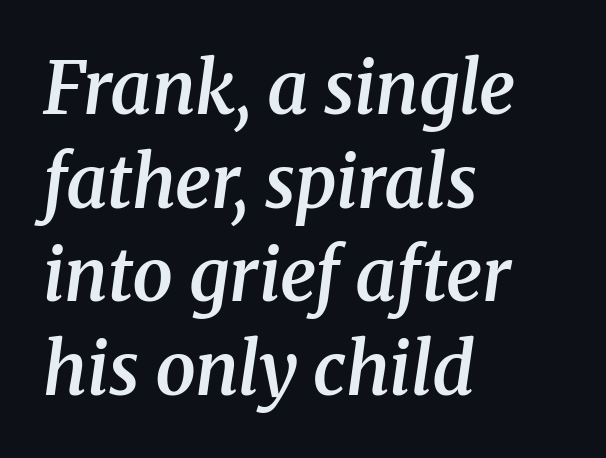
{"serif": "yes", "italic": "yes", "lean": "right", "slant_degrees": 8, "bold": "semi", "weight": "semibold", "width": "normal", "stroke_contrast": "medium", "x_height": "medium", "monospaced": "no", "underline": "no", "align": "left", "line_spacing": "normal", "line_spacing_ratio": 1.3, "letter_spacing": "normal", "letter_spacing_em": 0.0, "glyph_px": 72}
